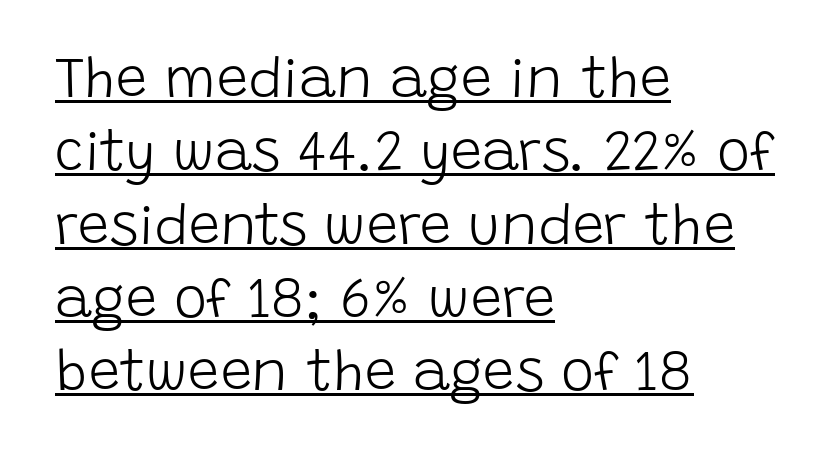
Caption: lettering with a line underneath. This sample uses plain, unmodified letter spacing. The passage shown is typeset with a sans-serif family. Proportional: the letters do not fall into vertical columns. On a weight scale, this lands at 450 or below.
